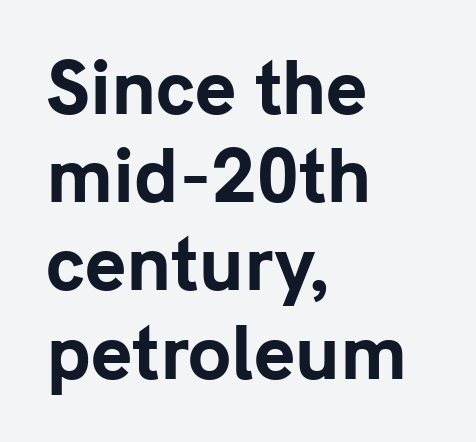
Q: Is the text bold? A: Yes.
Q: Is the text italic (slanted)? A: No, it is upright.
Q: Is the typeface a serif or a sans-serif typeface? A: Sans-serif.
Q: Is the text underlined? A: No.
Q: How is the paragraph aligned? A: Left-aligned.
Q: Is the spacing between letters normal or unusually wide? A: Normal.
Q: Is the spacing between lines tight, normal or loose? A: Normal.
Q: Width (condensed, normal, or wide)? A: Normal.
Q: Stroke contrast? A: Low.
Q: x-height? A: Medium.
Q: Monospaced? A: No.
